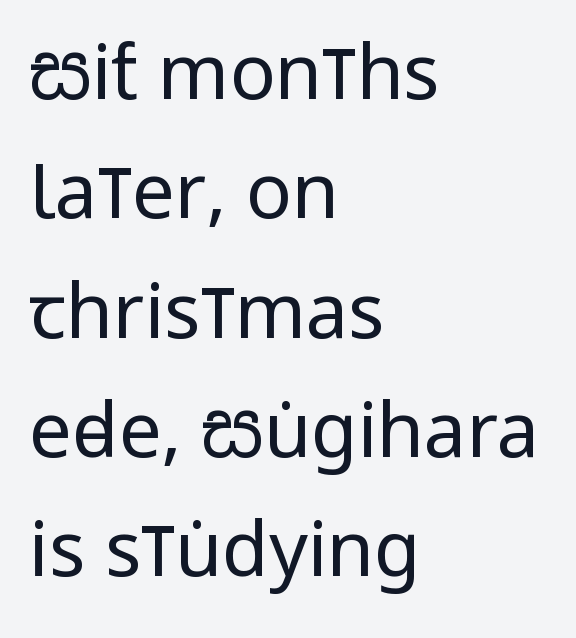
{"serif": "no", "italic": "no", "bold": "no", "weight": "regular", "width": "condensed", "stroke_contrast": "low", "x_height": "large", "monospaced": "no", "underline": "no", "align": "left", "line_spacing": "normal", "line_spacing_ratio": 1.57, "letter_spacing": "normal", "letter_spacing_em": 0.0, "glyph_px": 76}
